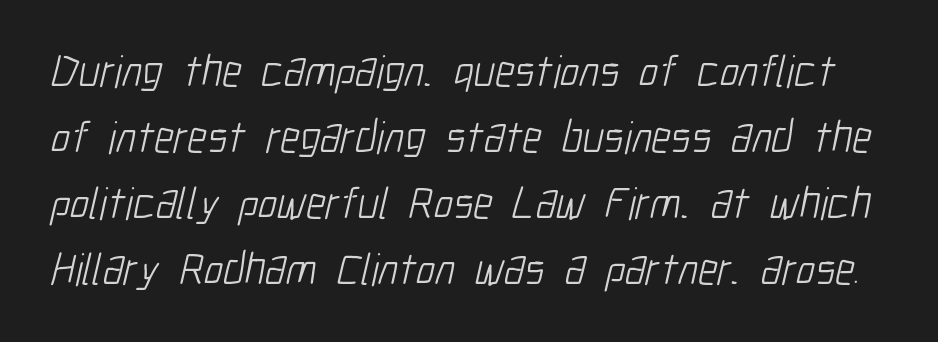
Q: Is the text bold? A: No.
Q: Is the typeface a serif or a sans-serif typeface? A: Sans-serif.
Q: Is the text underlined? A: No.
Q: Is the spacing between letters normal or unusually wide? A: Normal.
Q: Is the spacing between lines tight, normal or loose? A: Normal.
Q: Width (condensed, normal, or wide)? A: Condensed.
Q: Stroke contrast? A: Low.
Q: x-height? A: Medium.
Q: Monospaced? A: No.
